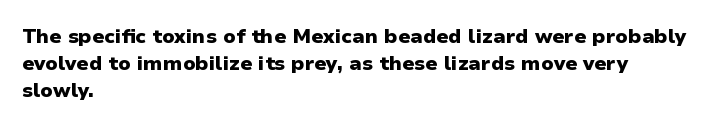
The image shows 20 px bold type, upright; set left-aligned, normal line spacing (1.36x), normal letter spacing, not underlined.
